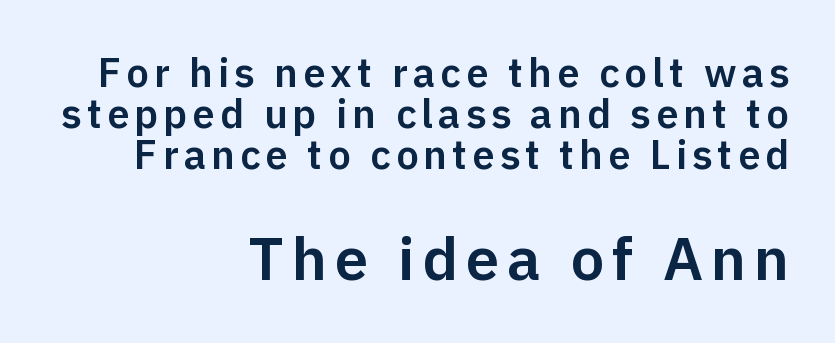
Q: Is the text italic (slanted)? A: No, it is upright.
Q: Is the typeface a serif or a sans-serif typeface? A: Sans-serif.
Q: Is the text underlined? A: No.
Q: How is the paragraph aligned? A: Right-aligned.
Q: Is the spacing between lines tight, normal or loose? A: Tight.
Q: Which block of text is set in a larger size, the first (top) or the second (bottom)? A: The second (bottom) one.
Q: Width (condensed, normal, or wide)? A: Normal.
Q: Stroke contrast? A: Low.
Q: x-height? A: Medium.
Q: Monospaced? A: No.
